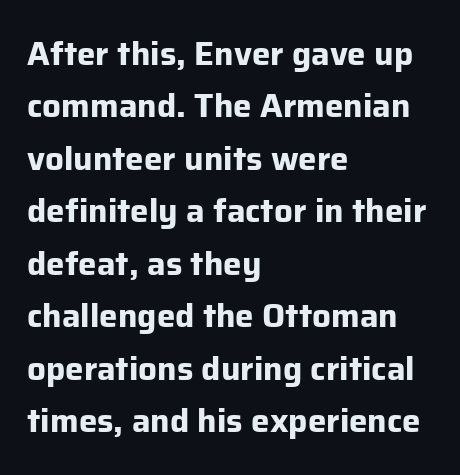
Q: Is the text bold? A: Yes.
Q: Is the text italic (slanted)? A: No, it is upright.
Q: Is the typeface a serif or a sans-serif typeface? A: Sans-serif.
Q: Is the text underlined? A: No.
Q: How is the paragraph aligned? A: Left-aligned.
Q: Is the spacing between letters normal or unusually wide? A: Normal.
Q: Is the spacing between lines tight, normal or loose? A: Normal.
Q: Width (condensed, normal, or wide)? A: Normal.
Q: Stroke contrast? A: Low.
Q: x-height? A: Medium.
Q: Monospaced? A: No.
